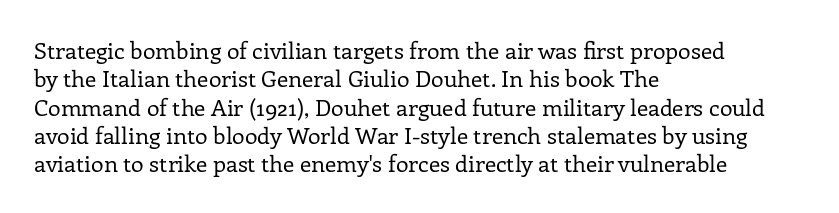
Nobody touched the tracking dial on this one. Visually the block forms a straight wall on the left and a jagged coastline on the right. Posture: upright roman. Beneath every word, the page is bare.
